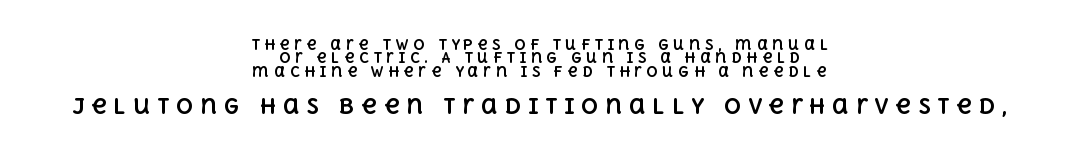
Q: Is the text bold? A: Yes.
Q: Is the text italic (slanted)? A: No, it is upright.
Q: Is the text underlined? A: No.
Q: How is the paragraph aligned? A: Centered.
Q: Is the spacing between letters normal or unusually wide? A: Unusually wide.
Q: Is the spacing between lines tight, normal or loose? A: Tight.
Q: Which block of text is set in a larger size, the first (top) or the second (bottom)? A: The second (bottom) one.
